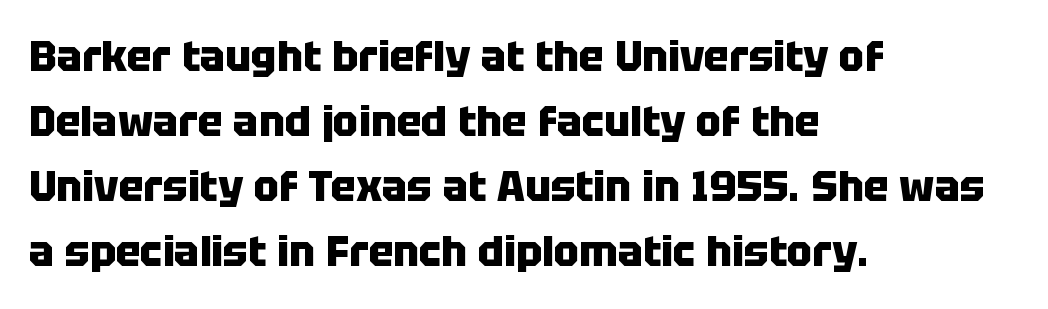
{"serif": "no", "italic": "no", "bold": "yes", "weight": "heavy", "width": "normal", "stroke_contrast": "low", "x_height": "large", "monospaced": "no", "underline": "no", "align": "left", "line_spacing": "normal", "line_spacing_ratio": 1.55, "letter_spacing": "normal", "letter_spacing_em": 0.0, "glyph_px": 42}
